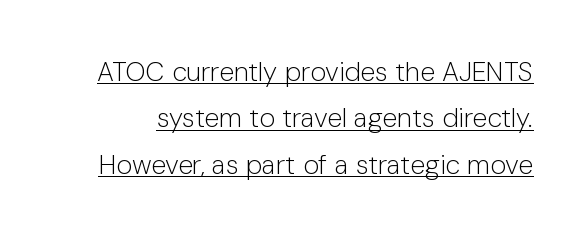
Q: Is the text bold? A: No.
Q: Is the text italic (slanted)? A: No, it is upright.
Q: Is the text underlined? A: Yes.
Q: Is the spacing between letters normal or unusually wide? A: Normal.
